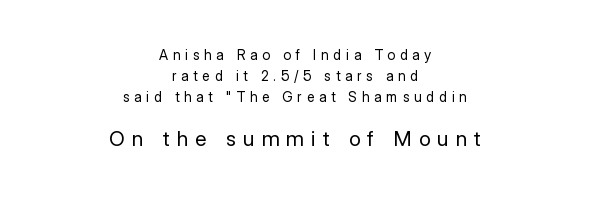
Reading down the block, each line starts at a different indent, mirrored at its end. Look at the glyph heights: the lower group is clearly the bigger setting. The face used here is rendered with a markedly widened letterfit. Each row of text sits above clean, open space. A typesetter would call this leading conventional body-copy spacing. The passage shown is not bold in any degree.
